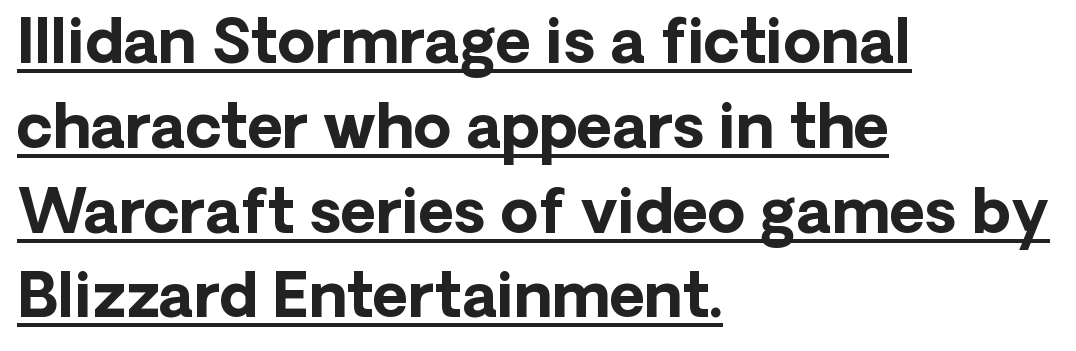
Q: Is the text bold? A: Yes.
Q: Is the text italic (slanted)? A: No, it is upright.
Q: Is the typeface a serif or a sans-serif typeface? A: Sans-serif.
Q: Is the text underlined? A: Yes.
Q: How is the paragraph aligned? A: Left-aligned.
Q: Is the spacing between letters normal or unusually wide? A: Normal.
Q: Is the spacing between lines tight, normal or loose? A: Normal.
Q: Width (condensed, normal, or wide)? A: Normal.
Q: Stroke contrast? A: Low.
Q: x-height? A: Medium.
Q: Monospaced? A: No.
